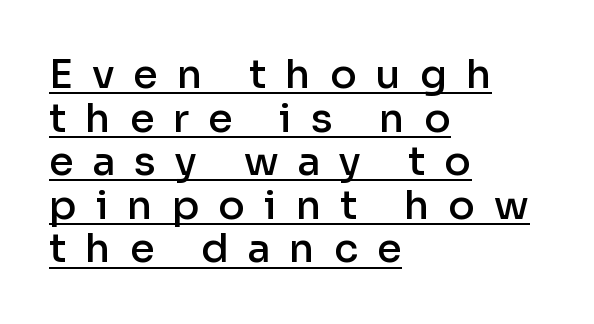
The image shows 40 px semibold sans-serif type, upright; set left-aligned, tight line spacing (1.09x), unusually wide letter spacing (+0.47 em), underlined; low stroke contrast and a medium x-height.
